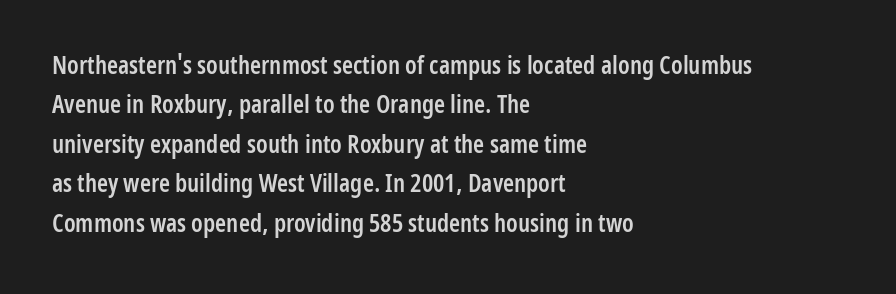
{"italic": "no", "bold": "semi", "underline": "no", "align": "left", "line_spacing": "normal", "line_spacing_ratio": 1.58, "letter_spacing": "normal", "letter_spacing_em": 0.0, "glyph_px": 25}
